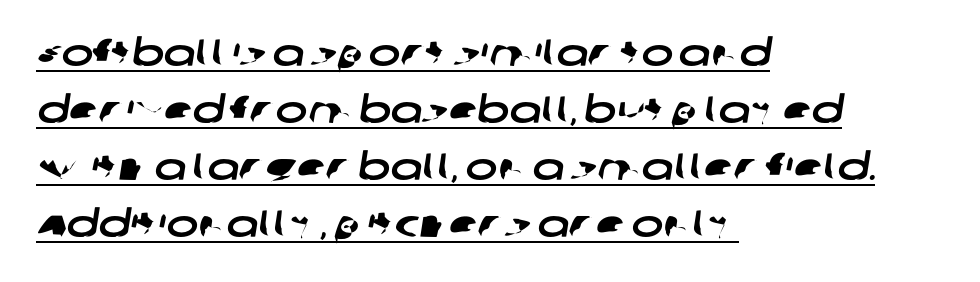
{"serif": "no", "width": "wide", "stroke_contrast": "low", "x_height": "large", "monospaced": "no", "underline": "yes", "align": "left", "line_spacing": "normal", "line_spacing_ratio": 1.5, "letter_spacing": "normal", "letter_spacing_em": 0.0, "glyph_px": 38}
